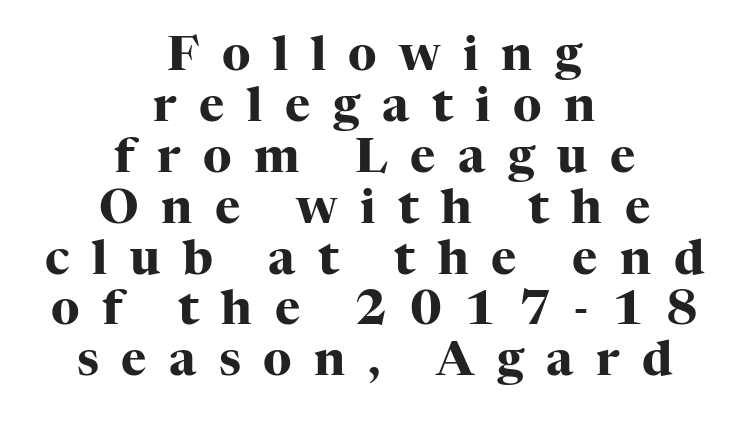
The image shows 48 px heavy serif type, upright; set centered, tight line spacing (1.06x), unusually wide letter spacing (+0.47 em), not underlined; high stroke contrast and a medium x-height.
